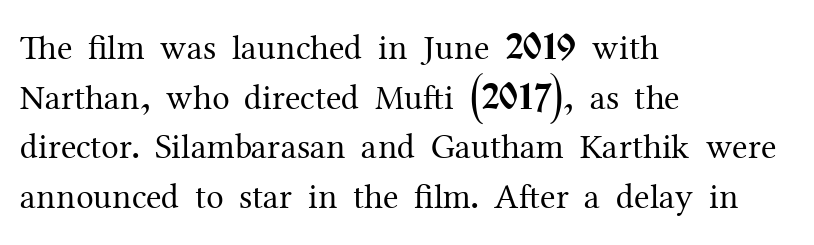
Plain, unruled lines of type. No heavy texture on the line: the type isn't bold. This block has exactly the height ordinary leading produces. Default kerning and tracking; the words read as compact shapes. Stroke terminals: seriffed.
